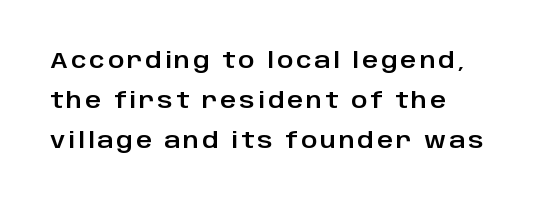
Q: Is the text italic (slanted)? A: No, it is upright.
Q: Is the text underlined? A: No.
Q: How is the paragraph aligned? A: Left-aligned.
